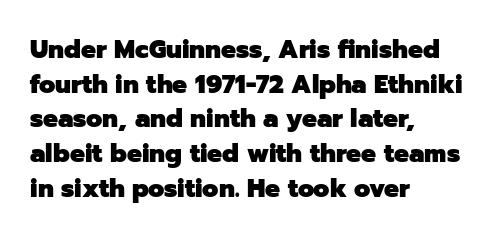
The type sits square on the baseline with zero lean. Summary of weight: heavy, a full bold. Rule under the text: the space is simply empty. Is the letter spacing exaggerated? No — it looks like the ordinary default.
